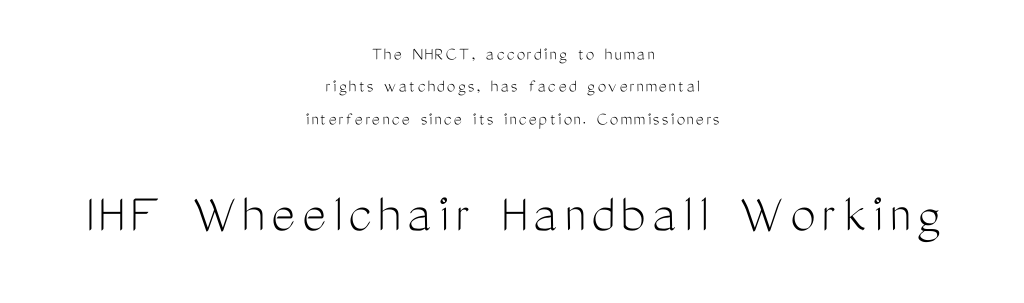
{"serif": "no", "italic": "no", "bold": "no", "weight": "light", "width": "condensed", "stroke_contrast": "medium", "x_height": "medium", "monospaced": "no", "underline": "no", "align": "center", "line_spacing_ratio": 1.71, "larger_block": "second", "size_ratio": 3.0, "glyph_px": 57}
